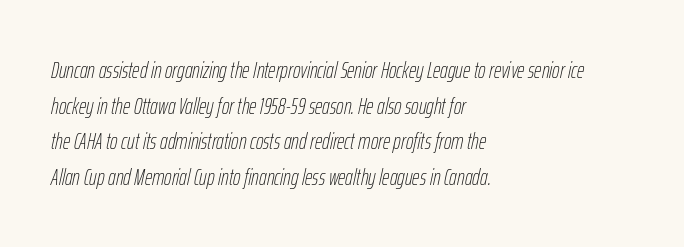
{"italic": "yes", "lean": "right", "slant_degrees": 12, "bold": "no", "underline": "no", "align": "left", "line_spacing": "normal", "line_spacing_ratio": 1.55, "letter_spacing": "normal", "letter_spacing_em": 0.0, "glyph_px": 23}
